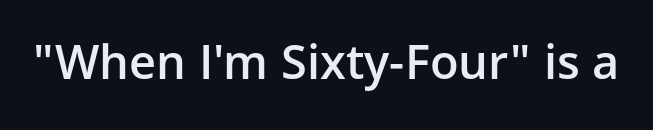
{"serif": "no", "italic": "no", "bold": "semi", "weight": "semibold", "width": "normal", "stroke_contrast": "low", "x_height": "medium", "monospaced": "no", "underline": "no", "letter_spacing": "normal", "letter_spacing_em": 0.0, "glyph_px": 47}
